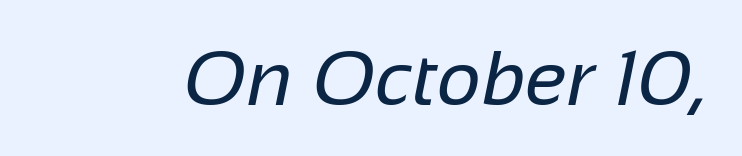
The image shows 78 px regular-weight sans-serif type; set normal letter spacing, not underlined; low stroke contrast and a medium x-height.
